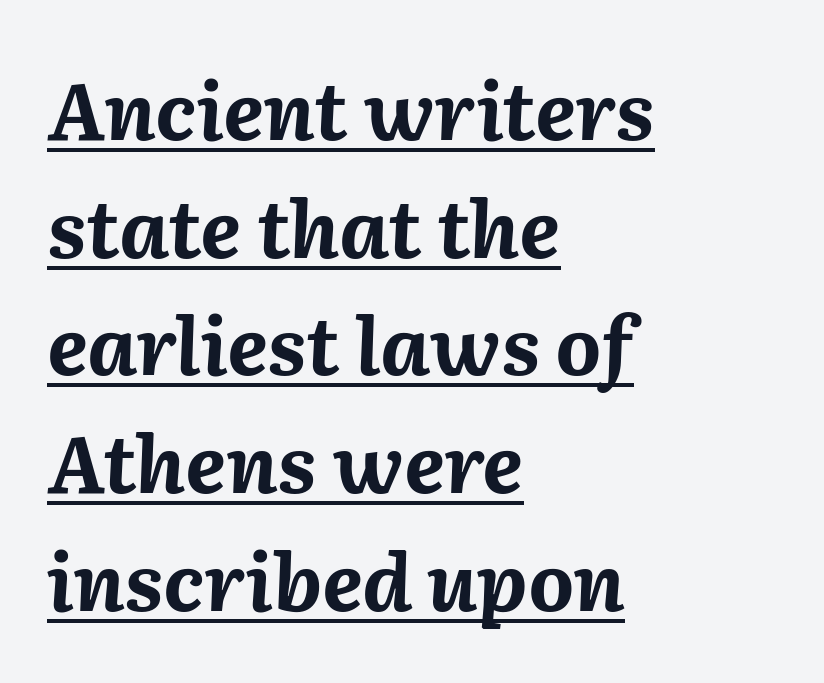
The space between consecutive lines is moderate. The compositor pushed each line to the left boundary. Designer's note — italics engaged. This is underlined copy, the kind a proofreader might mark for attention.
